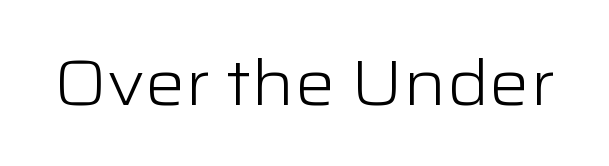
Q: Is the text bold? A: No.
Q: Is the text italic (slanted)? A: No, it is upright.
Q: Is the typeface a serif or a sans-serif typeface? A: Sans-serif.
Q: Is the text underlined? A: No.
Q: Is the spacing between letters normal or unusually wide? A: Normal.
Q: Width (condensed, normal, or wide)? A: Wide.
Q: Stroke contrast? A: Low.
Q: x-height? A: Medium.
Q: Monospaced? A: No.
